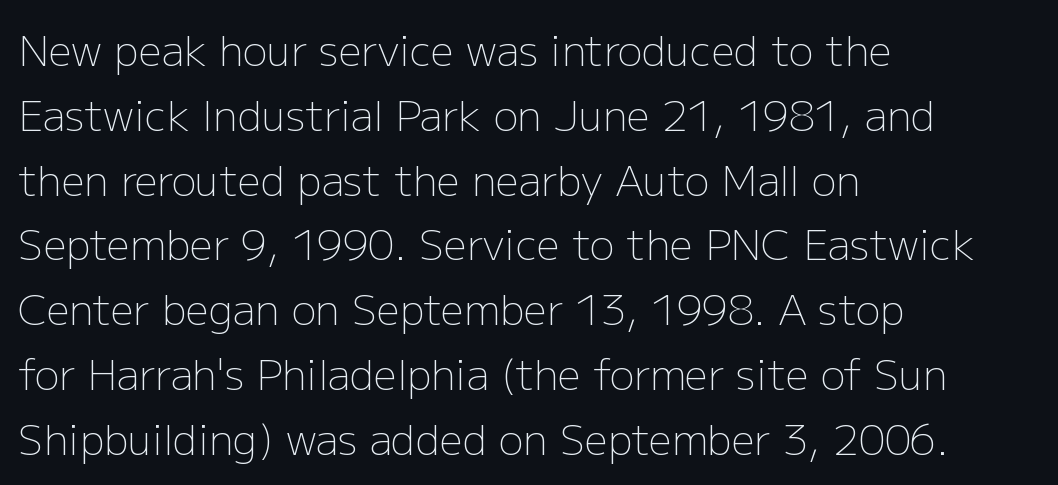
Q: Is the text bold? A: No.
Q: Is the text italic (slanted)? A: No, it is upright.
Q: Is the typeface a serif or a sans-serif typeface? A: Sans-serif.
Q: Is the text underlined? A: No.
Q: How is the paragraph aligned? A: Left-aligned.
Q: Is the spacing between letters normal or unusually wide? A: Normal.
Q: Is the spacing between lines tight, normal or loose? A: Normal.
Q: Width (condensed, normal, or wide)? A: Normal.
Q: Stroke contrast? A: Low.
Q: x-height? A: Medium.
Q: Monospaced? A: No.
